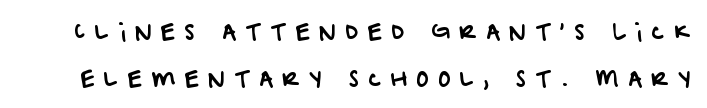
The image shows 21 px text type; set loose line spacing (2.24x), unusually wide letter spacing (+0.44 em), not underlined.
